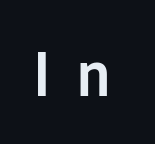
{"serif": "no", "italic": "no", "width": "condensed", "stroke_contrast": "low", "x_height": "medium", "monospaced": "no", "underline": "no", "letter_spacing": "wide", "letter_spacing_em": 0.45, "glyph_px": 60}
